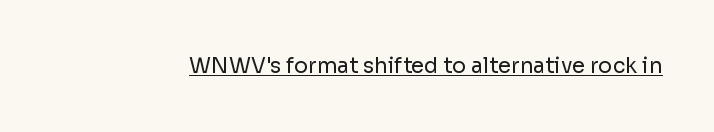
The image shows 21 px text type, upright; set normal letter spacing, underlined.
